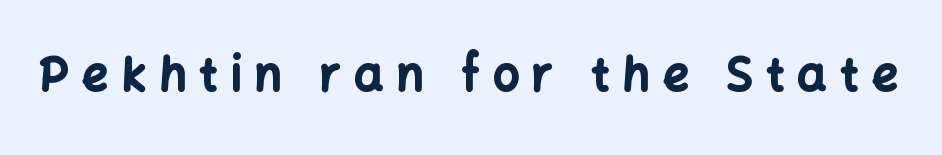
Q: Is the text bold? A: Yes.
Q: Is the text italic (slanted)? A: No, it is upright.
Q: Is the typeface a serif or a sans-serif typeface? A: Sans-serif.
Q: Is the text underlined? A: No.
Q: Is the spacing between letters normal or unusually wide? A: Unusually wide.
Q: Width (condensed, normal, or wide)? A: Normal.
Q: Stroke contrast? A: Low.
Q: x-height? A: Medium.
Q: Monospaced? A: No.
